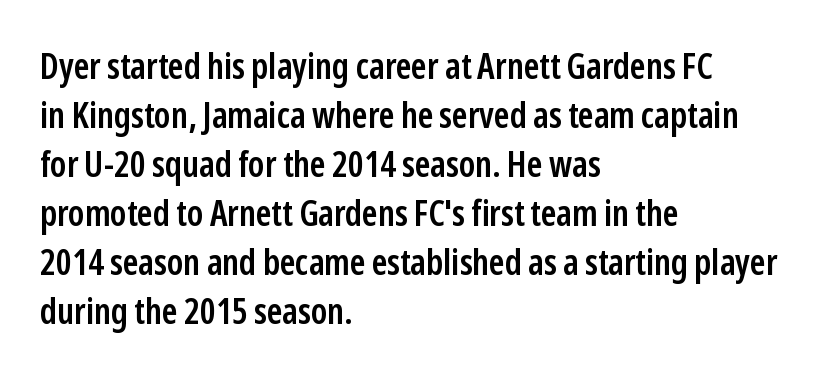
{"serif": "no", "italic": "no", "bold": "semi", "weight": "semibold", "width": "condensed", "stroke_contrast": "low", "x_height": "medium", "monospaced": "no", "underline": "no", "align": "left", "line_spacing": "normal", "line_spacing_ratio": 1.36, "letter_spacing": "normal", "letter_spacing_em": 0.0, "glyph_px": 36}
